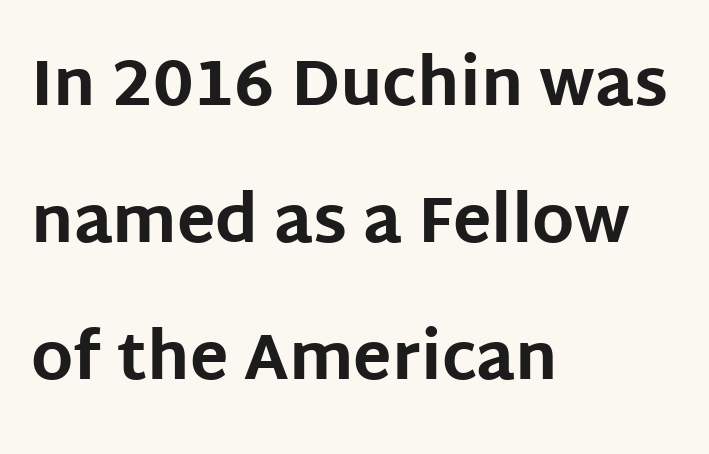
The image shows 64 px bold sans-serif type, upright; set left-aligned, loose line spacing (2.14x), normal letter spacing, not underlined; low stroke contrast and a large x-height.
